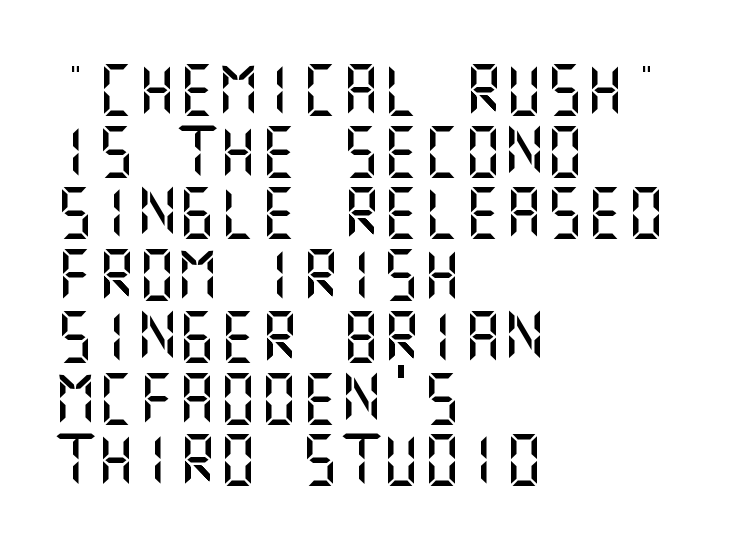
{"serif": "no", "italic": "no", "width": "normal", "stroke_contrast": "medium", "x_height": "large", "underline": "no", "align": "left", "line_spacing_ratio": 1.21, "letter_spacing": "normal", "letter_spacing_em": 0.0, "glyph_px": 51}
